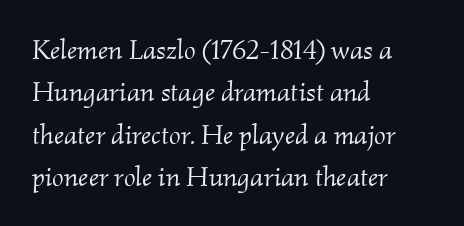
There is no visible air inserted between adjacent glyphs. Note the varied advance widths — an 'i' is clearly narrower than an 'm'. Stroke thickness stays within the range of a standard reading face or lighter. Compared with typical paragraphs, the rows here are spaced about the same.
